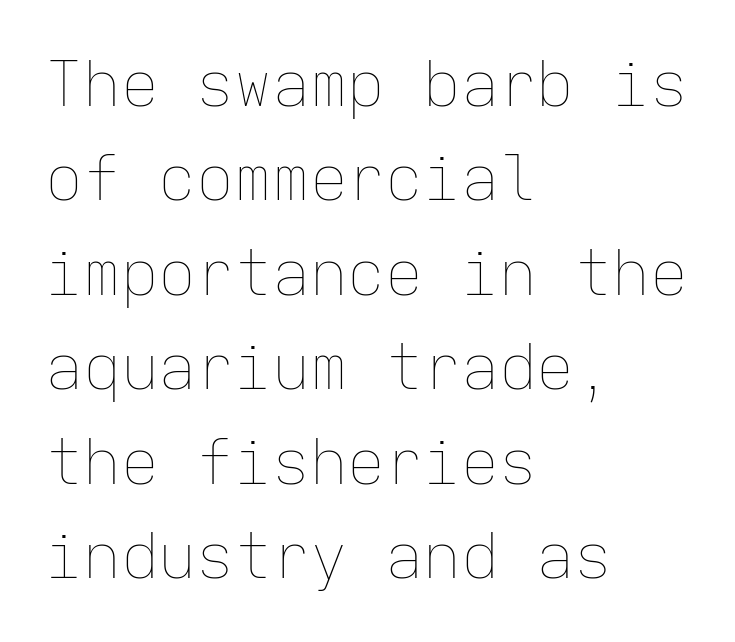
Upright lettering throughout. The typesetter chose a ragged-right arrangement here. How are the letters spaced? Ordinarily, with no added tracking. These glyphs show unthickened strokes, regular width or finer. Each new line begins a customary step beneath the previous one. Here the designer chose a console-style face with uniform glyph widths.
